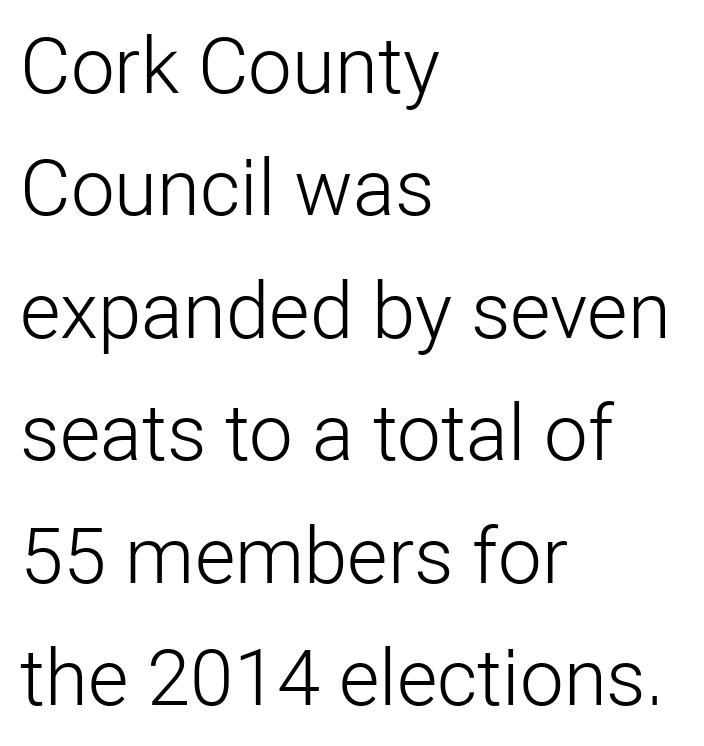
{"serif": "no", "italic": "no", "bold": "no", "weight": "light", "width": "normal", "stroke_contrast": "low", "x_height": "medium", "monospaced": "no", "underline": "no", "align": "left", "line_spacing": "normal", "line_spacing_ratio": 1.57, "letter_spacing": "normal", "letter_spacing_em": 0.0, "glyph_px": 78}
